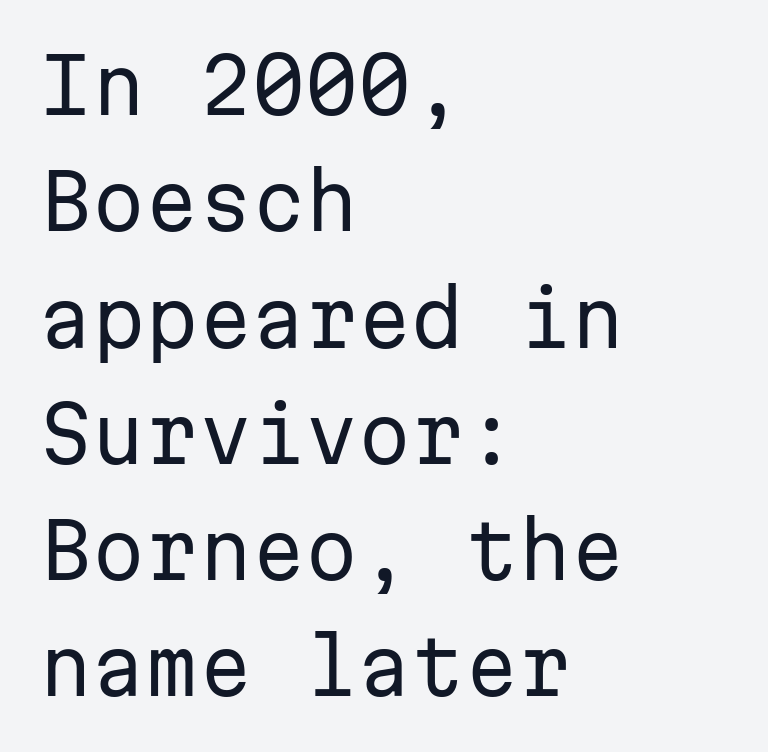
The image shows 76 px regular-weight sans-serif type, upright, monospaced; set left-aligned, normal line spacing (1.53x), normal letter spacing, not underlined; low stroke contrast and a medium x-height.
